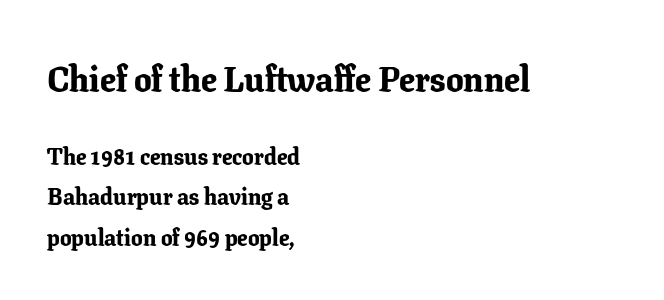
The more generous point size was reserved for the upper chunk. Underlining? Definitely not there. A typesetter would call this proportional, since set widths differ per character. Weight: bold. Characters remain perfectly vertical along every line.
